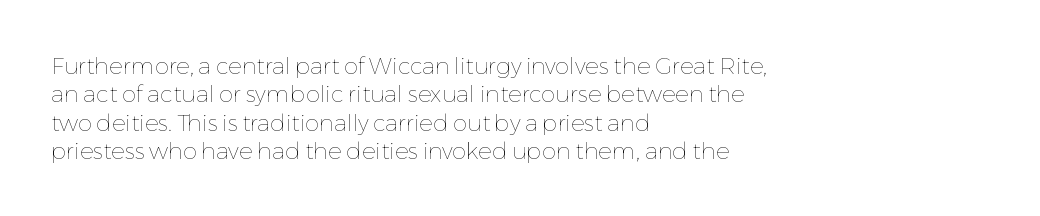
Q: Is the text bold? A: No.
Q: Is the text italic (slanted)? A: No, it is upright.
Q: Is the text underlined? A: No.
Q: How is the paragraph aligned? A: Left-aligned.
Q: Is the spacing between letters normal or unusually wide? A: Normal.
